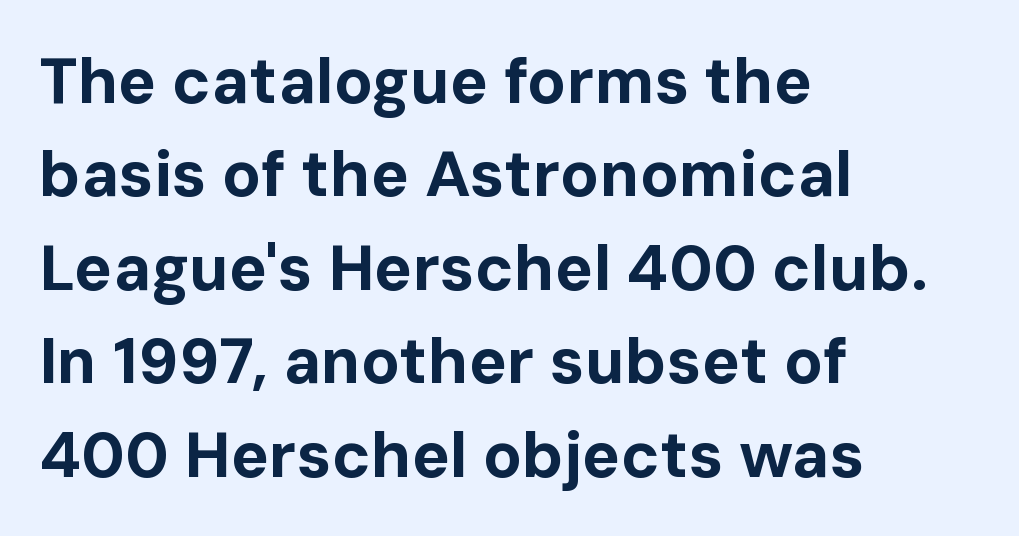
The image shows 64 px bold sans-serif type, upright; set left-aligned, normal line spacing (1.46x), normal letter spacing, not underlined; low stroke contrast and a medium x-height.
